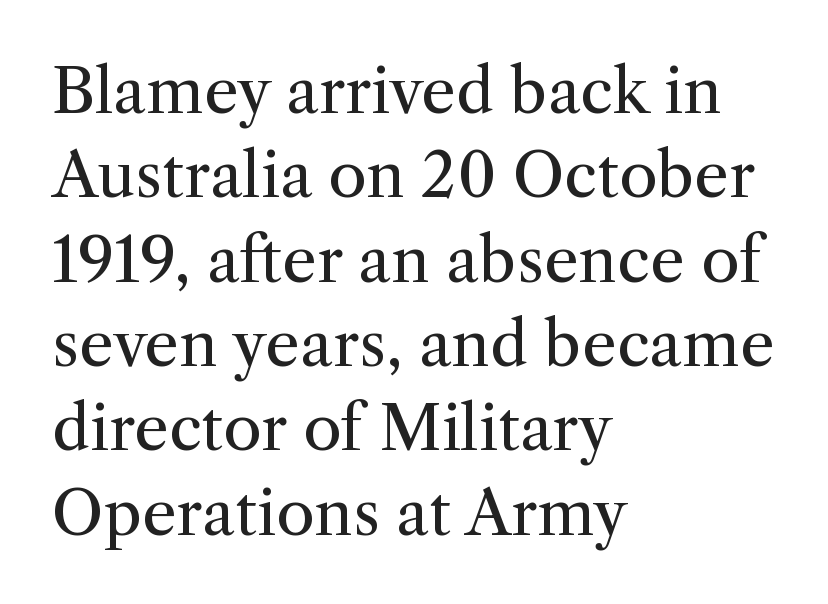
{"serif": "yes", "italic": "no", "bold": "no", "weight": "regular", "width": "normal", "stroke_contrast": "medium", "x_height": "medium", "monospaced": "no", "underline": "no", "align": "left", "line_spacing": "normal", "line_spacing_ratio": 1.36, "letter_spacing": "normal", "letter_spacing_em": 0.0, "glyph_px": 62}
